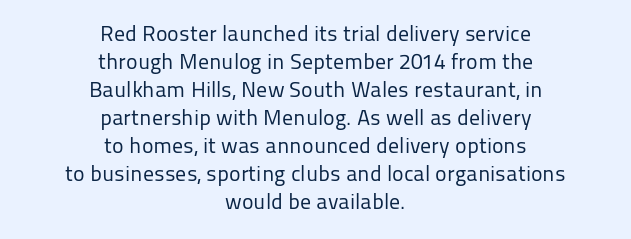
The image shows 22 px text type, upright; set centered, normal line spacing (1.27x), normal letter spacing, not underlined.
